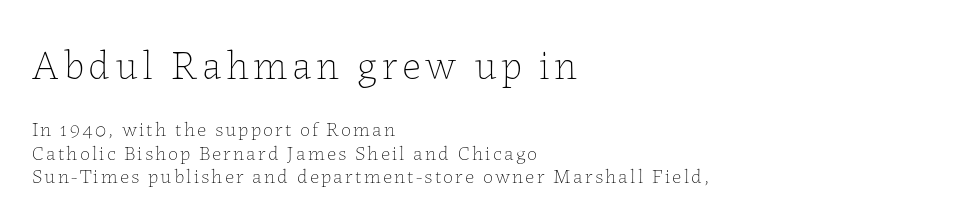
Q: Is the text bold? A: No.
Q: Is the text italic (slanted)? A: No, it is upright.
Q: Is the text underlined? A: No.
Q: How is the paragraph aligned? A: Left-aligned.
Q: Which block of text is set in a larger size, the first (top) or the second (bottom)? A: The first (top) one.
Q: Width (condensed, normal, or wide)? A: Normal.
Q: Stroke contrast? A: Low.
Q: x-height? A: Medium.
Q: Monospaced? A: No.
